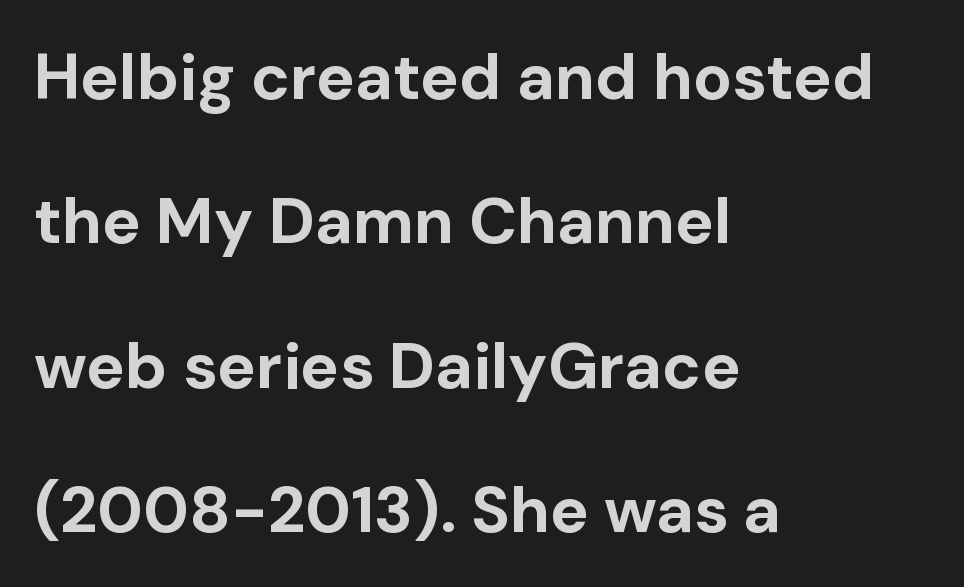
The image shows 65 px bold sans-serif type, upright; set left-aligned, loose line spacing (2.22x), normal letter spacing, not underlined; low stroke contrast and a medium x-height.
